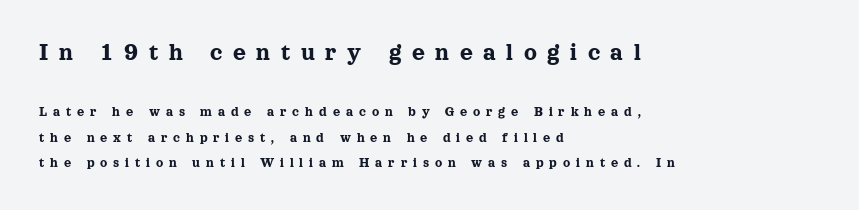
{"italic": "no", "underline": "no", "align": "left", "line_spacing_ratio": 1.82, "letter_spacing": "wide", "letter_spacing_em": 0.42, "larger_block": "first", "size_ratio": 1.79, "glyph_px": 25}
